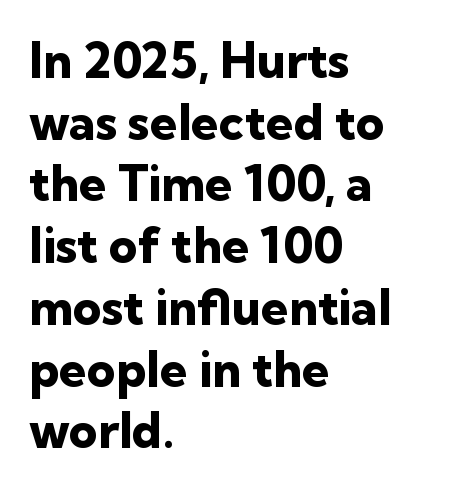
Is the block centered? No — it sits flush against the left margin. Think of a printed novel: that variable character pitch is what you see here. Underlining? Definitely not there. Typesetter's note: full bold, strokes at maximum text heaviness. Posture: upright roman.
